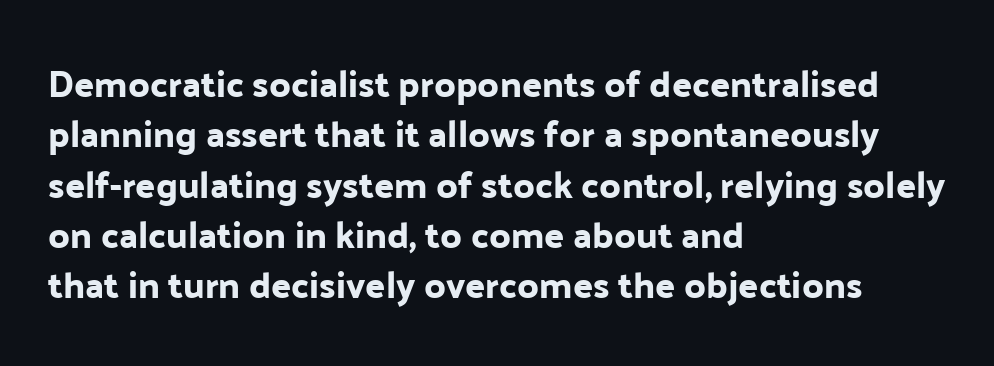
{"serif": "no", "italic": "no", "width": "normal", "stroke_contrast": "low", "x_height": "medium", "monospaced": "no", "underline": "no", "align": "left", "line_spacing": "normal", "line_spacing_ratio": 1.36, "letter_spacing": "normal", "letter_spacing_em": 0.0, "glyph_px": 37}
